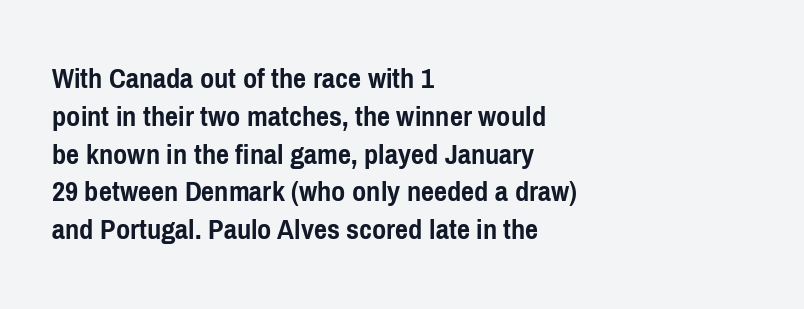
Q: Is the text bold? A: Yes.
Q: Is the text italic (slanted)? A: No, it is upright.
Q: Is the typeface a serif or a sans-serif typeface? A: Sans-serif.
Q: Is the text underlined? A: No.
Q: How is the paragraph aligned? A: Left-aligned.
Q: Is the spacing between letters normal or unusually wide? A: Normal.
Q: Width (condensed, normal, or wide)? A: Condensed.
Q: Stroke contrast? A: Low.
Q: x-height? A: Medium.
Q: Monospaced? A: No.
